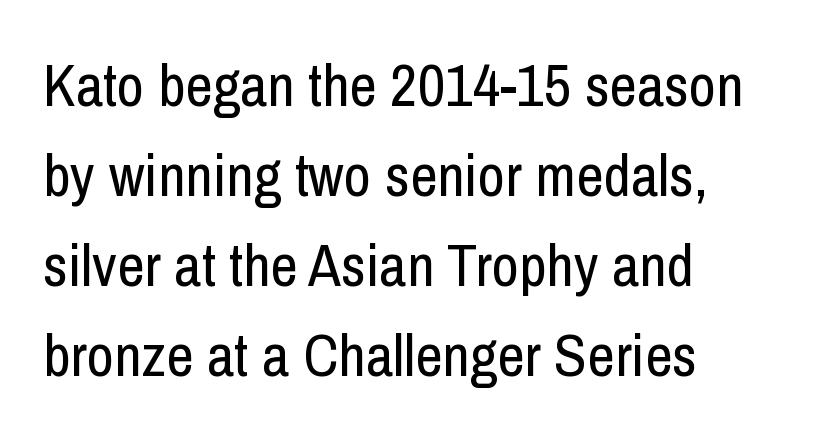
The image shows 60 px regular-weight, condensed sans-serif type, upright; set left-aligned, normal line spacing (1.5x), normal letter spacing, not underlined; low stroke contrast and a medium x-height.
